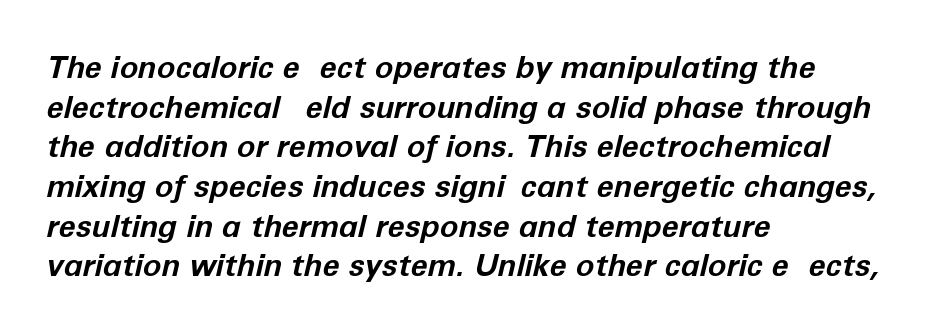
{"italic": "yes", "lean": "right", "slant_degrees": 12, "bold": "yes", "weight": "bold", "width": "normal", "stroke_contrast": "low", "x_height": "medium", "monospaced": "no", "underline": "no", "align": "left", "line_spacing": "normal", "line_spacing_ratio": 1.28, "letter_spacing": "normal", "letter_spacing_em": 0.0, "glyph_px": 31}
